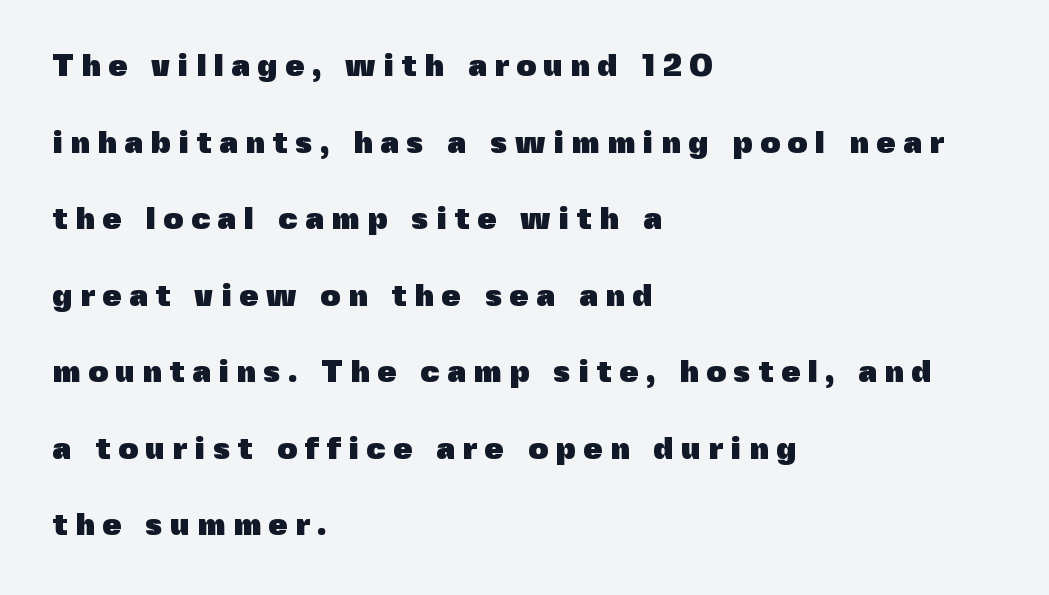
The face used here is a sans, in the tradition of grotesques and geometrics. The foot of each line stays bare and open. Spacing verdict: proportional, widths tailored to each character. Is there any slant? The stems are plumb. Look at the stroke-to-counter ratio: heavy, a bold.
